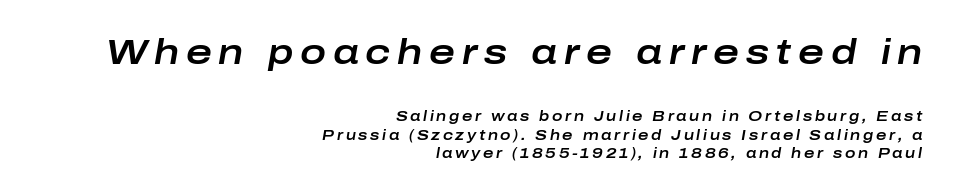
Q: Is the text italic (slanted)? A: Yes, it leans right by about 10 degrees.
Q: Is the text underlined? A: No.
Q: How is the paragraph aligned? A: Right-aligned.
Q: Is the spacing between lines tight, normal or loose? A: Normal.
Q: Which block of text is set in a larger size, the first (top) or the second (bottom)? A: The first (top) one.
Q: Width (condensed, normal, or wide)? A: Wide.
Q: Stroke contrast? A: Low.
Q: x-height? A: Medium.
Q: Monospaced? A: No.
